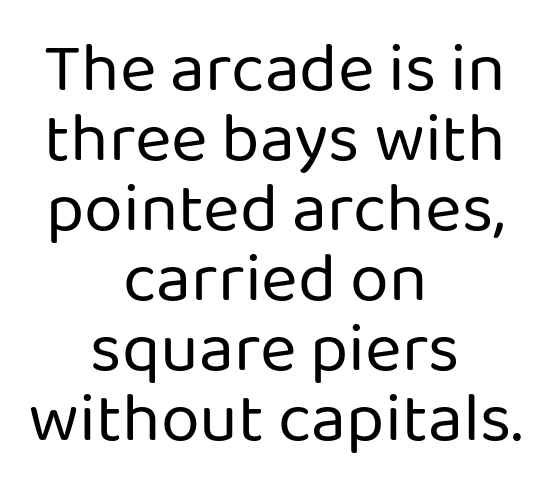
The image shows 70 px regular-weight sans-serif type, upright; set centered, tight line spacing (1.0x), normal letter spacing, not underlined; low stroke contrast and a medium x-height.
